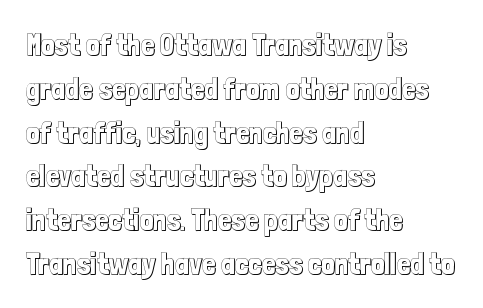
The image shows 30 px condensed type, upright; set left-aligned, normal line spacing (1.46x), normal letter spacing, not underlined; a medium x-height.
